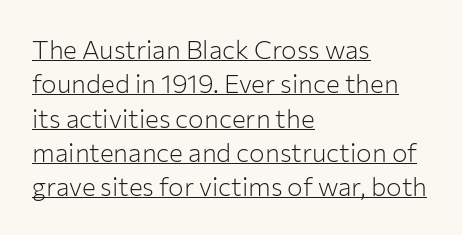
A quiet, ordinary-to-light weight characterises the typeface. Students, observe: this is what conventionally led text looks like. If you drew a line through each stem, it would be perfectly vertical. The ragged edge is on the right, which tells us the setting is flush left.
